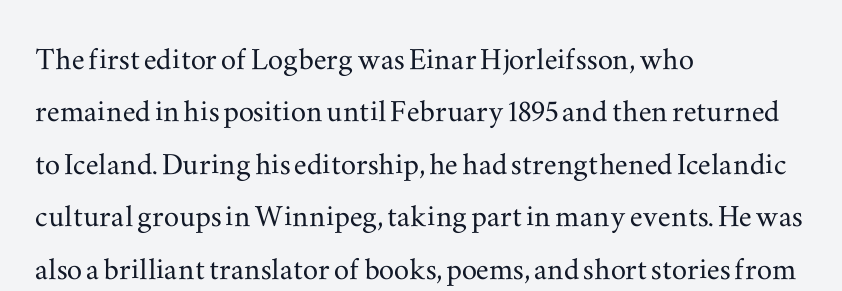
{"serif": "yes", "italic": "no", "width": "wide", "stroke_contrast": "medium", "x_height": "small", "monospaced": "no", "underline": "no", "align": "left", "line_spacing": "normal", "line_spacing_ratio": 1.38, "letter_spacing": "normal", "letter_spacing_em": 0.0, "glyph_px": 38}
